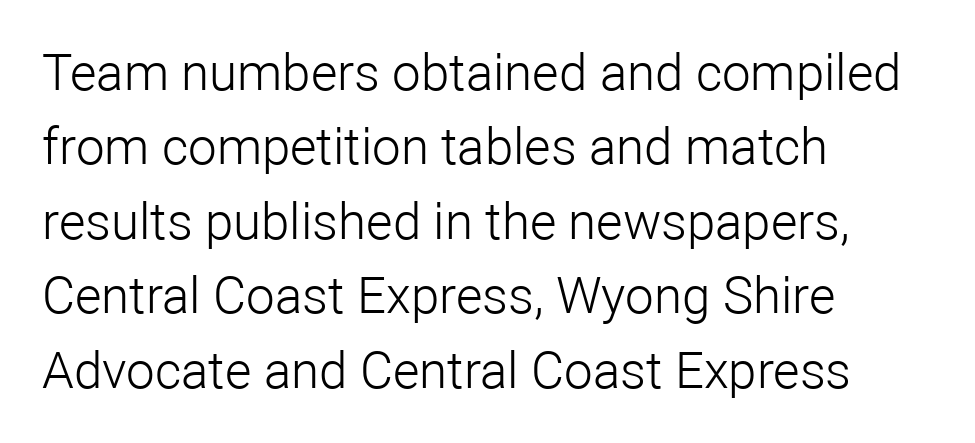
Q: Is the text bold? A: No.
Q: Is the text italic (slanted)? A: No, it is upright.
Q: Is the typeface a serif or a sans-serif typeface? A: Sans-serif.
Q: Is the text underlined? A: No.
Q: How is the paragraph aligned? A: Left-aligned.
Q: Is the spacing between letters normal or unusually wide? A: Normal.
Q: Is the spacing between lines tight, normal or loose? A: Normal.
Q: Width (condensed, normal, or wide)? A: Normal.
Q: Stroke contrast? A: Low.
Q: x-height? A: Medium.
Q: Monospaced? A: No.
